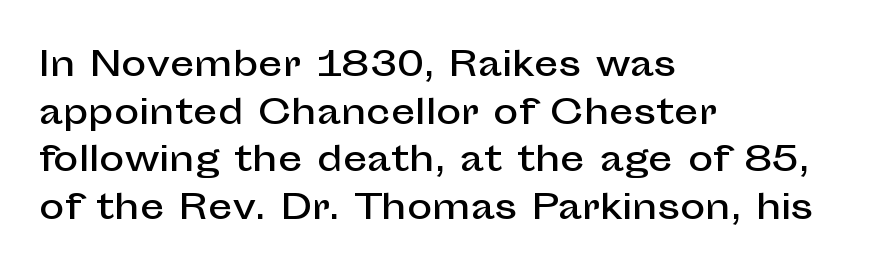
Q: Is the text italic (slanted)? A: No, it is upright.
Q: Is the typeface a serif or a sans-serif typeface? A: Sans-serif.
Q: Is the text underlined? A: No.
Q: How is the paragraph aligned? A: Left-aligned.
Q: Is the spacing between letters normal or unusually wide? A: Normal.
Q: Is the spacing between lines tight, normal or loose? A: Normal.
Q: Width (condensed, normal, or wide)? A: Normal.
Q: Stroke contrast? A: Low.
Q: x-height? A: Medium.
Q: Monospaced? A: No.
